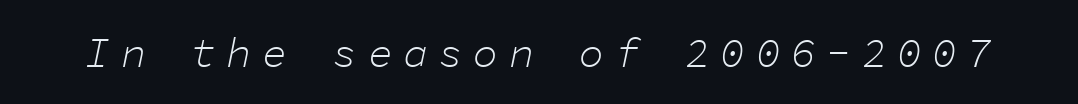
{"italic": "yes", "lean": "right", "slant_degrees": 11, "bold": "no", "weight": "light", "width": "normal", "stroke_contrast": "low", "x_height": "medium", "monospaced": "yes", "underline": "no", "letter_spacing": "wide", "letter_spacing_em": 0.24, "glyph_px": 42}
